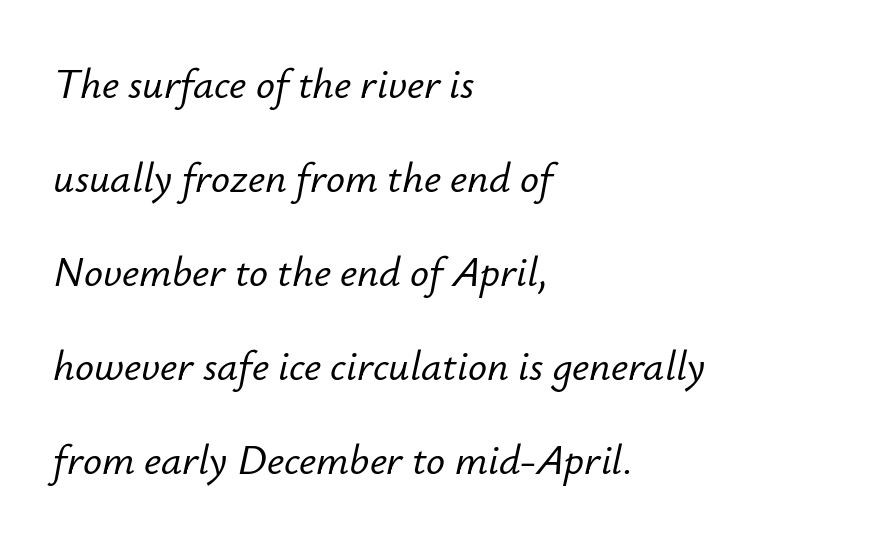
The image shows 42 px text type, italic (leaning right); set left-aligned, loose line spacing (2.24x), normal letter spacing, not underlined; low stroke contrast and a small x-height.
